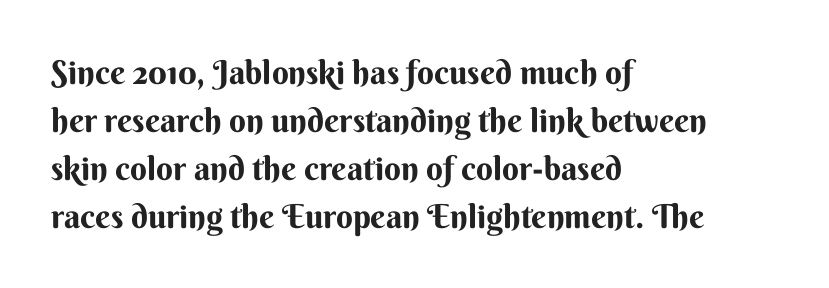
Q: Is the text italic (slanted)? A: No, it is upright.
Q: Is the typeface a serif or a sans-serif typeface? A: Sans-serif.
Q: Is the text underlined? A: No.
Q: How is the paragraph aligned? A: Left-aligned.
Q: Is the spacing between letters normal or unusually wide? A: Normal.
Q: Is the spacing between lines tight, normal or loose? A: Normal.
Q: Width (condensed, normal, or wide)? A: Normal.
Q: Stroke contrast? A: Medium.
Q: x-height? A: Small.
Q: Monospaced? A: No.
